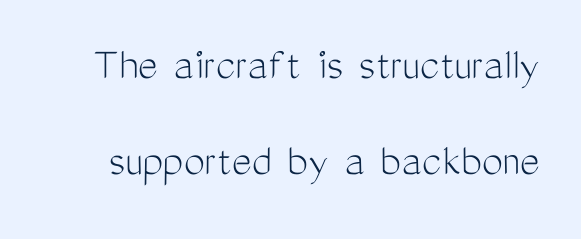
The type sits square on the baseline with zero lean. Each letter keeps its own natural width here, so spacing adapts to shape. Between one letter and the next there's only the usual sliver of space. Interline gaps are noticeably wide in this sample. Look at the bottom of the vertical strokes: they stop flat, with no serifs. Nobody drew a line under any word here.
